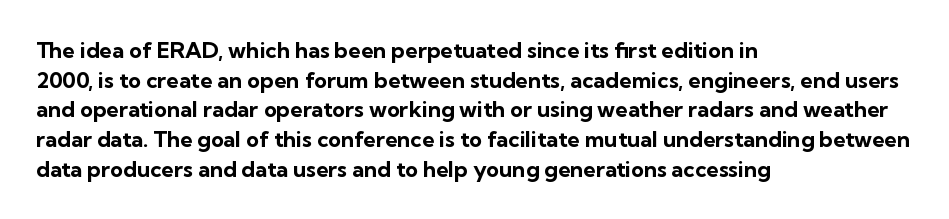
Caption: standard tracking, unaltered. Bold? Absolutely — the strokes are thick and heavy. Where is the straight margin? On the left. The line-height multiplier appears to be the usual default. Underlining? Definitely not there. Upright lettering throughout.
